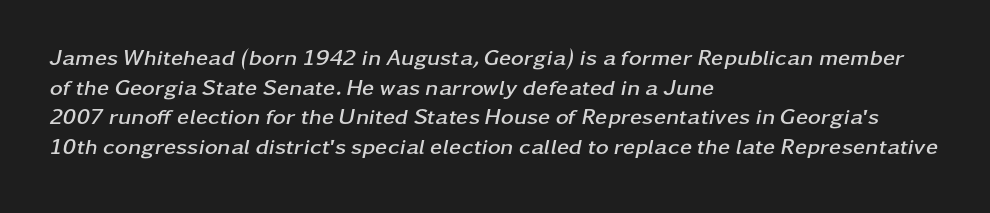
Which margin do the lines hug? The left one — the right edge is uneven. The line texture is even and compact thanks to regular tracking. Stroke thickness is high; the sample reads as a true bold. It's the slanting kind of type.
